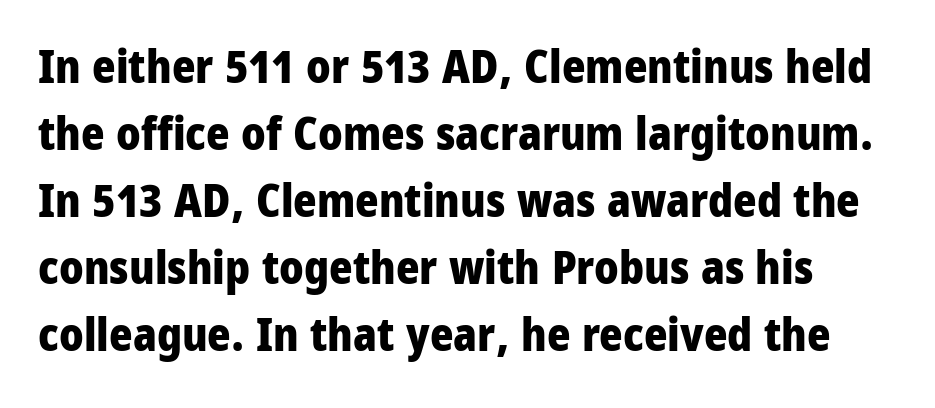
Q: Is the text bold? A: Yes.
Q: Is the text italic (slanted)? A: No, it is upright.
Q: Is the typeface a serif or a sans-serif typeface? A: Sans-serif.
Q: Is the text underlined? A: No.
Q: Is the spacing between letters normal or unusually wide? A: Normal.
Q: Is the spacing between lines tight, normal or loose? A: Normal.
Q: Width (condensed, normal, or wide)? A: Condensed.
Q: Stroke contrast? A: Low.
Q: x-height? A: Large.
Q: Monospaced? A: No.
